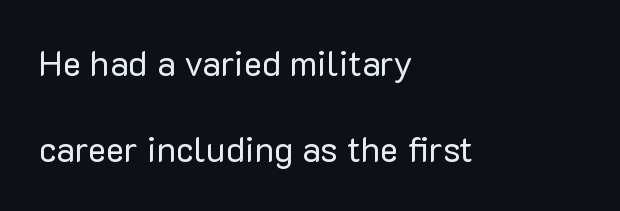
Serifs: no, the terminals of the letterforms are clean. The cut favours lightness, reaching ordinary text weight at its darkest. The font's upright variant was chosen for this text. Beneath every word, the page is bare.
